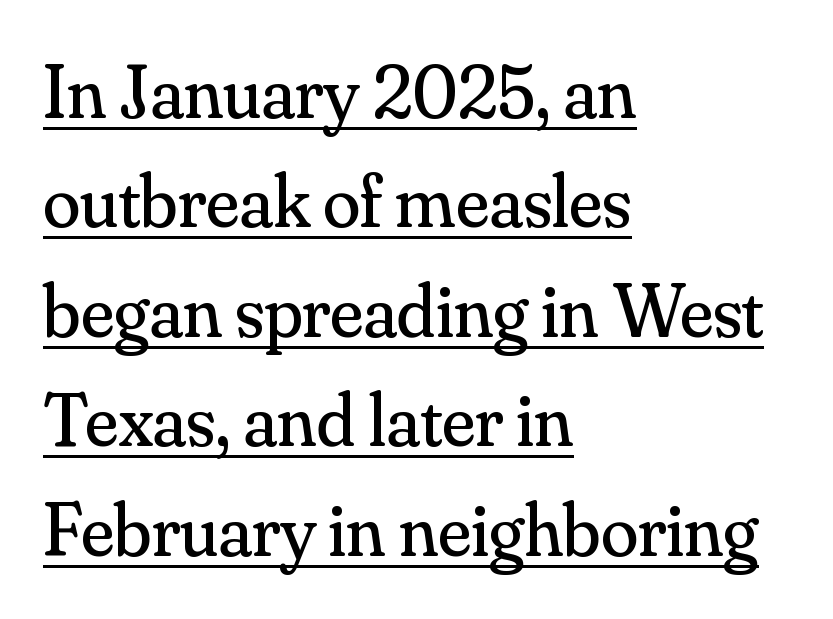
Here the designer chose a conventional face with non-uniform glyph widths. If you measured baseline to baseline, you'd find a middling distance. The font is comparable to plain body text, perhaps lighter. This rendering employs a face with finishing strokes, i.e., a serif. Style check: upright.
